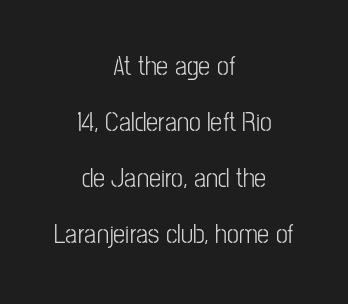
Q: Is the text bold? A: No.
Q: Is the text italic (slanted)? A: No, it is upright.
Q: Is the text underlined? A: No.
Q: How is the paragraph aligned? A: Centered.
Q: Is the spacing between letters normal or unusually wide? A: Normal.
Q: Is the spacing between lines tight, normal or loose? A: Loose.
